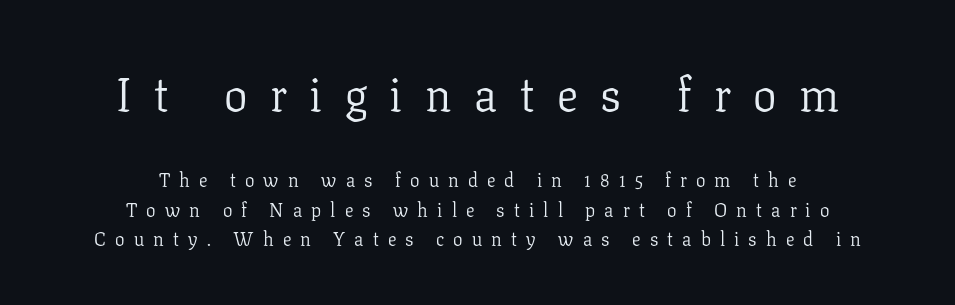
The type family on display is of the serif kind. A student would notice the top passage is typeset larger than what follows. Both edges are ragged and mirror each other, which tells us the setting is centered. The face used here is rendered with a markedly widened letterfit. This rendering features lettering with no underline.
